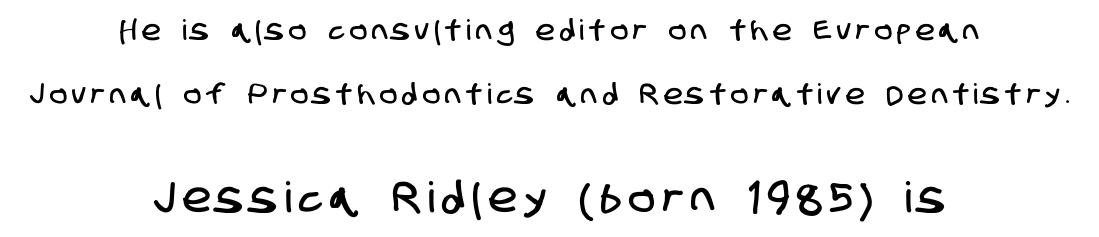
Tracking value appears strongly positive — letters spread wide. Regarding leading, the lines here are spaced well apart. Is this a fixed-width face? No — the glyphs have proportional, varying widths. The passage shown is not underscored anywhere.
